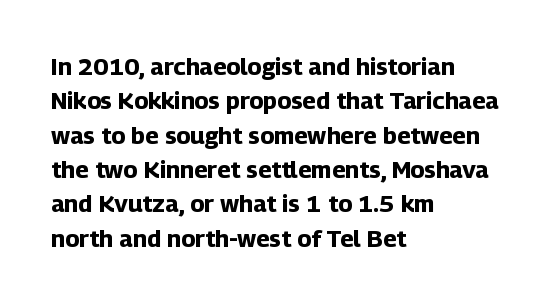
Q: Is the text bold? A: Yes.
Q: Is the text italic (slanted)? A: No, it is upright.
Q: Is the text underlined? A: No.
Q: How is the paragraph aligned? A: Left-aligned.
Q: Is the spacing between letters normal or unusually wide? A: Normal.
Q: Is the spacing between lines tight, normal or loose? A: Normal.
